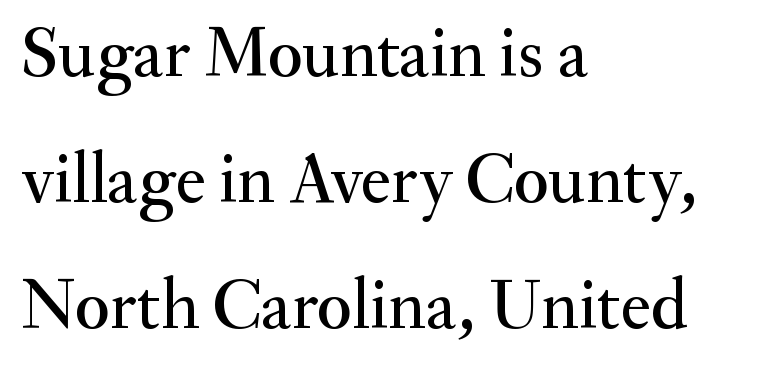
The image shows 72 px serif type, upright; set left-aligned, line spacing 1.75x, normal letter spacing, not underlined; medium stroke contrast and a small x-height.
